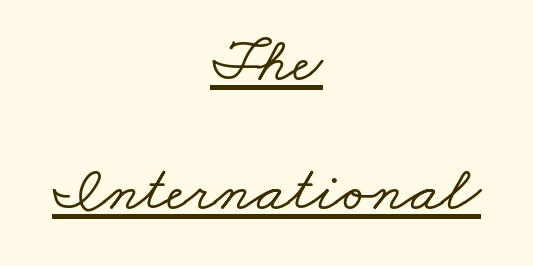
The face used here is seriffed, in the tradition of book romans. Varying glyph widths throughout — classic text-font behaviour. The designer dialed line spacing up above the default. In terms of letterspacing, this is plain default setting. These lines stack symmetrically, like a column narrowing and widening about its center. Each line of the rendering has a horizontal stroke beneath the glyphs.
